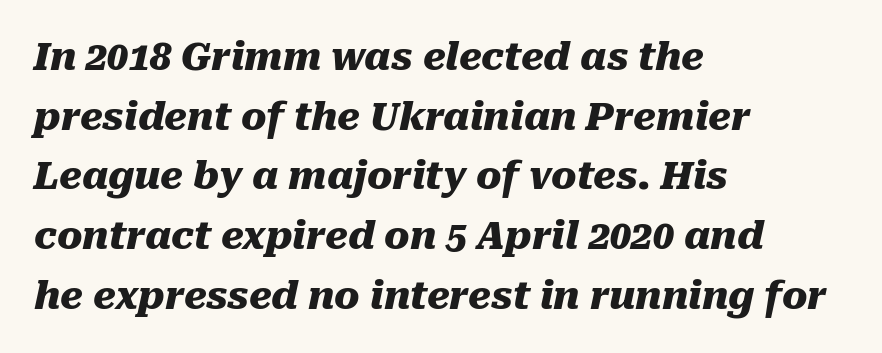
Q: Is the text bold? A: Yes.
Q: Is the text italic (slanted)? A: Yes, it leans right by about 10 degrees.
Q: Is the text underlined? A: No.
Q: How is the paragraph aligned? A: Left-aligned.
Q: Is the spacing between letters normal or unusually wide? A: Normal.
Q: Is the spacing between lines tight, normal or loose? A: Normal.
Q: Width (condensed, normal, or wide)? A: Normal.
Q: Stroke contrast? A: Medium.
Q: x-height? A: Medium.
Q: Monospaced? A: No.
